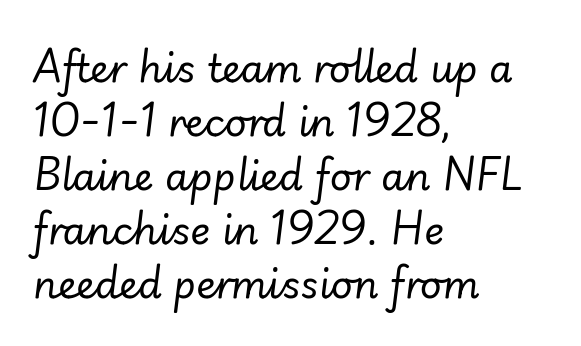
The image shows 38 px regular-weight type, italic (leaning right); set left-aligned, normal line spacing (1.42x), normal letter spacing, not underlined; low stroke contrast and a small x-height.
